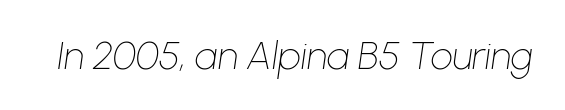
Stem width sits at or under what a default text font uses. You could not count columns in this text — the font is proportionally spaced. Honestly, there is no underline to notice here at all. It's the slanting kind of type. No extra tracking has been applied to these lines.
